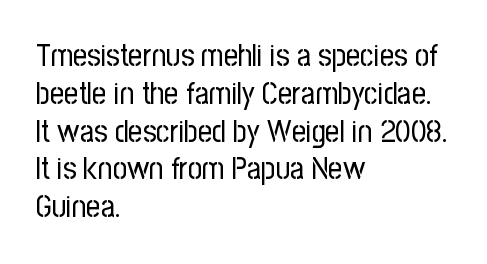
Weight: in the light-to-regular range. Left-aligned paragraph, ragged on the right. It's the straight-up-and-down kind of type. This sample has the flowing, uneven cadence of proportional lettering. Decoration check: the copy has no underline.
